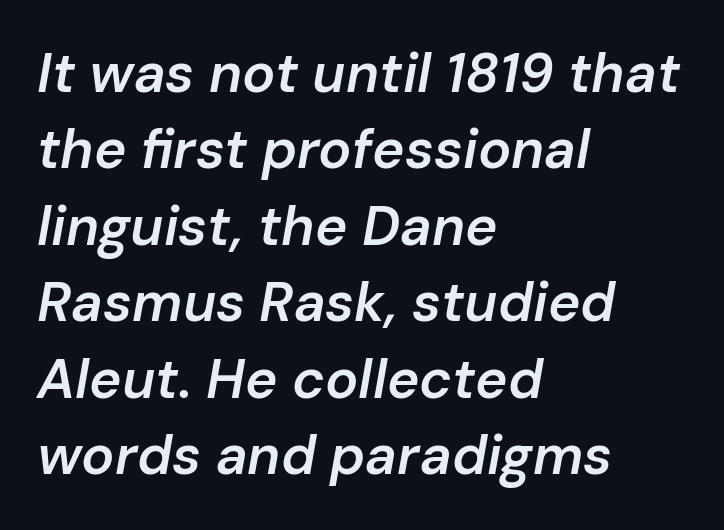
{"italic": "yes", "lean": "right", "slant_degrees": 10, "bold": "semi", "weight": "semibold", "width": "normal", "stroke_contrast": "low", "x_height": "medium", "monospaced": "no", "underline": "no", "align": "left", "line_spacing": "normal", "line_spacing_ratio": 1.39, "letter_spacing": "normal", "letter_spacing_em": 0.0, "glyph_px": 55}
